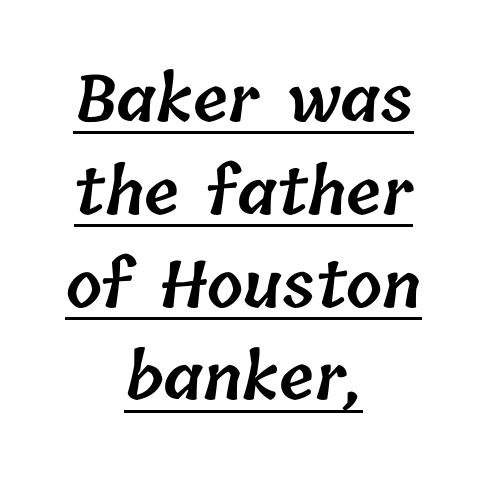
Proportional: the letters do not fall into vertical columns. Regular leading. The specimen includes a rule beneath the text block's lines. Horizontally, the lines are justified to the midpoint only. A somewhat darkened texture: the type is semibold rather than bold. Observe the ordinary spacing: letters are neighbours, not strangers.
